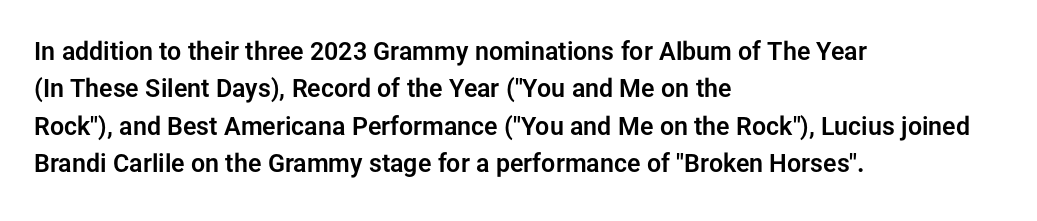
Q: Is the text italic (slanted)? A: No, it is upright.
Q: Is the text underlined? A: No.
Q: How is the paragraph aligned? A: Left-aligned.
Q: Is the spacing between letters normal or unusually wide? A: Normal.
Q: Is the spacing between lines tight, normal or loose? A: Normal.
